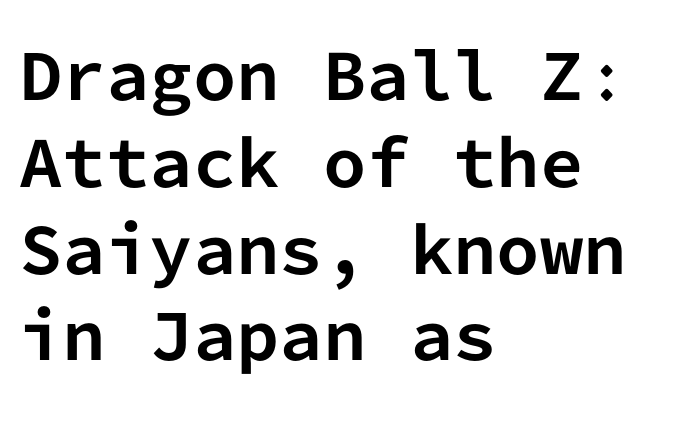
The image shows 62 px bold sans-serif type, upright, monospaced; set left-aligned, normal line spacing (1.4x), normal letter spacing, not underlined; low stroke contrast and a medium x-height.
